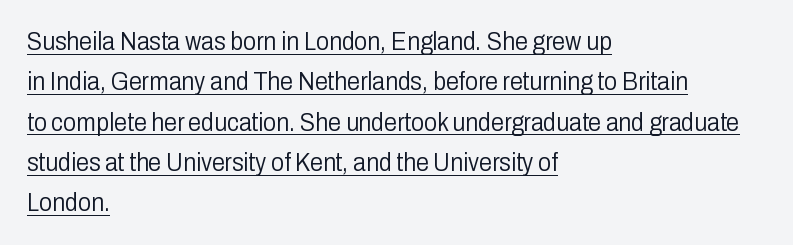
The image shows 26 px text type, upright; set left-aligned, normal line spacing (1.55x), normal letter spacing, underlined.
